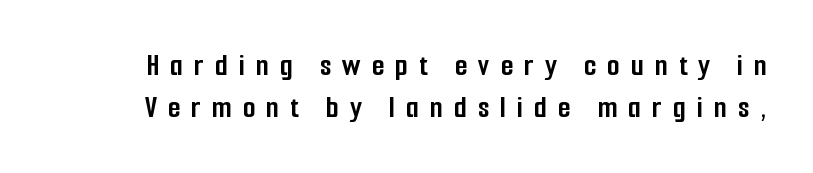
Font category for this specimen: sans-serif. The words here are not underlined. The passage shown is typed in a proportional face where columns would drift. Notice how the stems are strictly vertical — no italics here.
